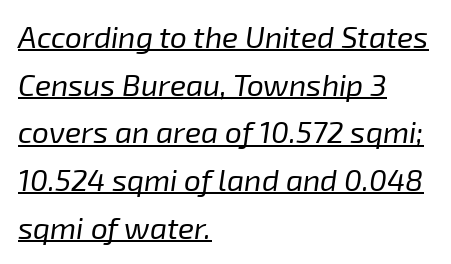
Q: Is the text bold? A: No.
Q: Is the text italic (slanted)? A: Yes, it leans right by about 8 degrees.
Q: Is the text underlined? A: Yes.
Q: How is the paragraph aligned? A: Left-aligned.
Q: Is the spacing between letters normal or unusually wide? A: Normal.
Q: Is the spacing between lines tight, normal or loose? A: Normal.
Q: Width (condensed, normal, or wide)? A: Normal.
Q: Stroke contrast? A: Low.
Q: x-height? A: Medium.
Q: Monospaced? A: No.
